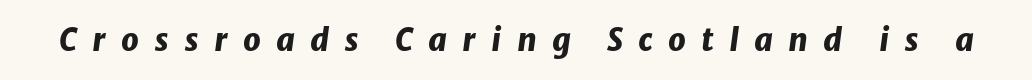
The image shows 31 px heavy type, italic (leaning right); set unusually wide letter spacing (+0.49 em), not underlined; low stroke contrast and a medium x-height.
